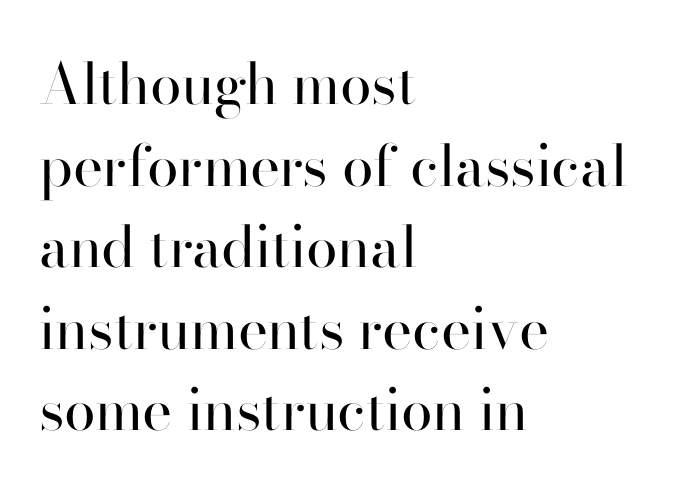
The image shows 57 px regular-weight sans-serif type, upright; set left-aligned, normal line spacing (1.43x), normal letter spacing, not underlined; high stroke contrast and a small x-height.
